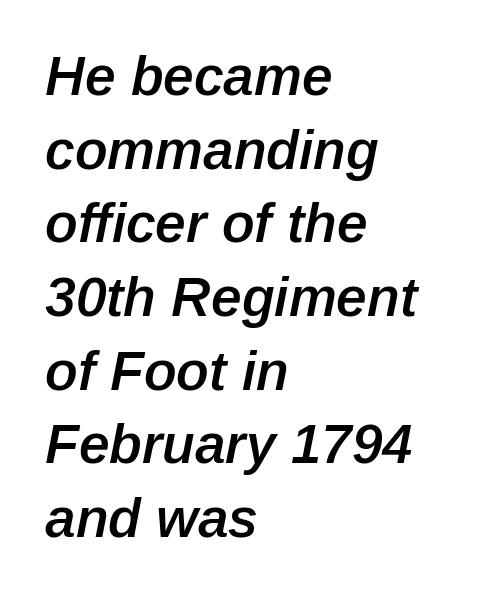
The passage shown leans; its letterforms are oblique. As a designer I'd log this as weight 600, semibold. The rendering uses natural spacing where letterforms have individual widths. Look at the tracking — it's just the regular setting, nothing added. Reading down the block, your eye returns to a fixed left position each line.
